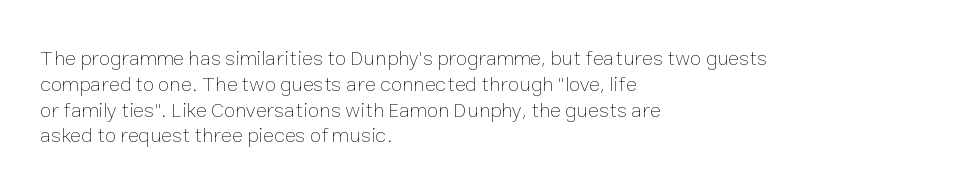
The image shows 21 px text type, upright; set left-aligned, line spacing 1.23x, normal letter spacing, not underlined.
